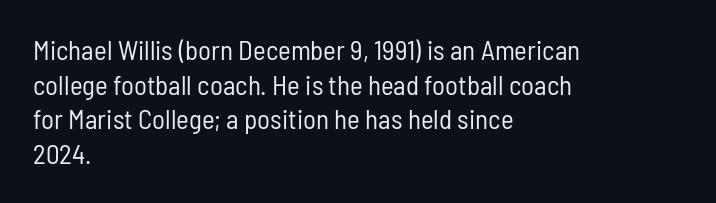
Q: Is the text bold? A: No.
Q: Is the text italic (slanted)? A: No, it is upright.
Q: Is the text underlined? A: No.
Q: How is the paragraph aligned? A: Left-aligned.
Q: Is the spacing between letters normal or unusually wide? A: Normal.
Q: Is the spacing between lines tight, normal or loose? A: Normal.
